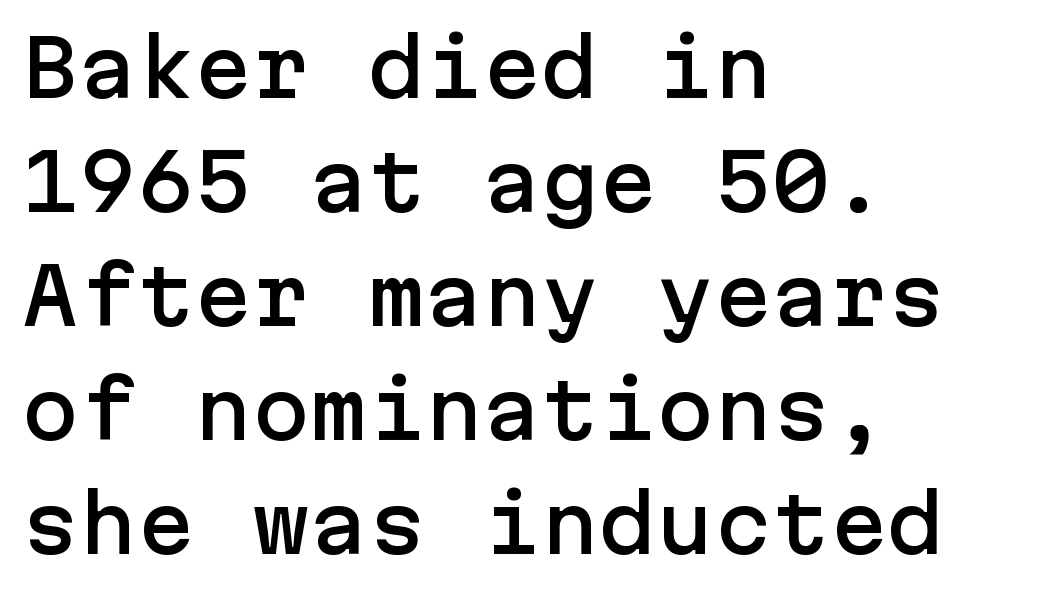
Q: Is the text italic (slanted)? A: No, it is upright.
Q: Is the typeface a serif or a sans-serif typeface? A: Sans-serif.
Q: Is the text underlined? A: No.
Q: How is the paragraph aligned? A: Left-aligned.
Q: Is the spacing between letters normal or unusually wide? A: Normal.
Q: Is the spacing between lines tight, normal or loose? A: Normal.
Q: Width (condensed, normal, or wide)? A: Normal.
Q: Stroke contrast? A: Low.
Q: x-height? A: Medium.
